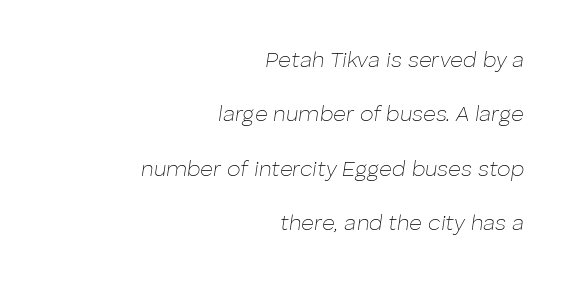
{"italic": "yes", "lean": "right", "slant_degrees": 8, "bold": "no", "underline": "no", "align": "right", "line_spacing": "loose", "line_spacing_ratio": 2.47, "letter_spacing": "normal", "letter_spacing_em": 0.0, "glyph_px": 22}
